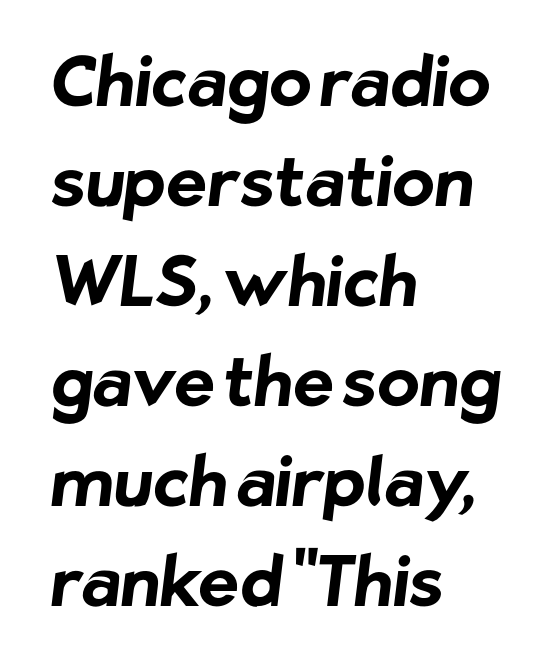
Q: Is the text bold? A: Yes.
Q: Is the typeface a serif or a sans-serif typeface? A: Sans-serif.
Q: Is the text underlined? A: No.
Q: How is the paragraph aligned? A: Left-aligned.
Q: Is the spacing between letters normal or unusually wide? A: Normal.
Q: Is the spacing between lines tight, normal or loose? A: Normal.
Q: Width (condensed, normal, or wide)? A: Normal.
Q: Stroke contrast? A: Low.
Q: x-height? A: Medium.
Q: Monospaced? A: No.
